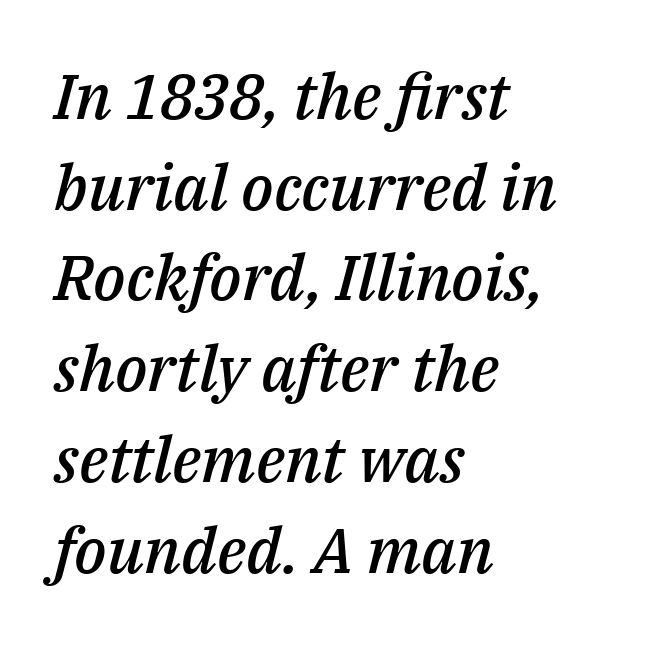
The image shows 63 px semibold type, italic (leaning right); set left-aligned, normal line spacing (1.44x), normal letter spacing, not underlined; medium stroke contrast and a medium x-height.
